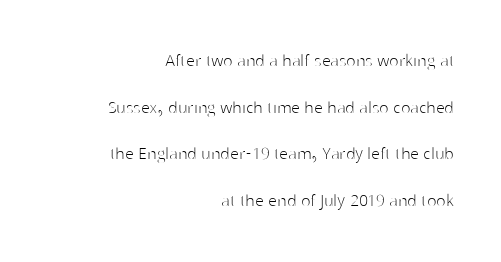
Q: Is the text bold? A: No.
Q: Is the text italic (slanted)? A: No, it is upright.
Q: Is the text underlined? A: No.
Q: How is the paragraph aligned? A: Right-aligned.
Q: Is the spacing between letters normal or unusually wide? A: Normal.
Q: Is the spacing between lines tight, normal or loose? A: Loose.
